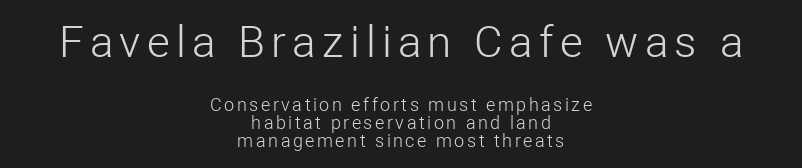
{"serif": "no", "italic": "no", "bold": "no", "weight": "light", "width": "normal", "stroke_contrast": "low", "x_height": "medium", "monospaced": "no", "underline": "no", "align": "center", "line_spacing": "tight", "line_spacing_ratio": 0.98, "larger_block": "first", "size_ratio": 2.44, "glyph_px": 44}
